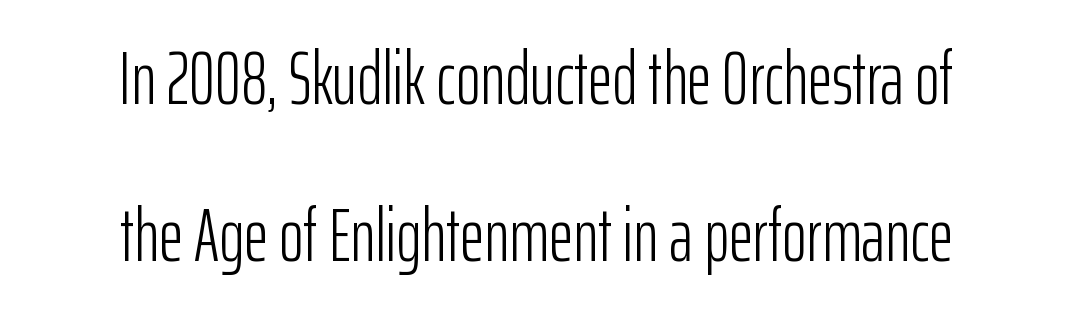
Students, observe: this is what heavily led, spacious text looks like. Character widths vary here, with narrow letters taking less room than wide ones. The passage shown is not bold in any degree. A bare baseline throughout the passage.
